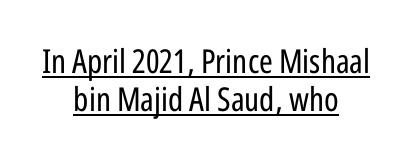
The image shows 33 px regular-weight, condensed sans-serif type, upright; set centered, tight line spacing (1.14x), normal letter spacing, underlined; low stroke contrast and a medium x-height.
